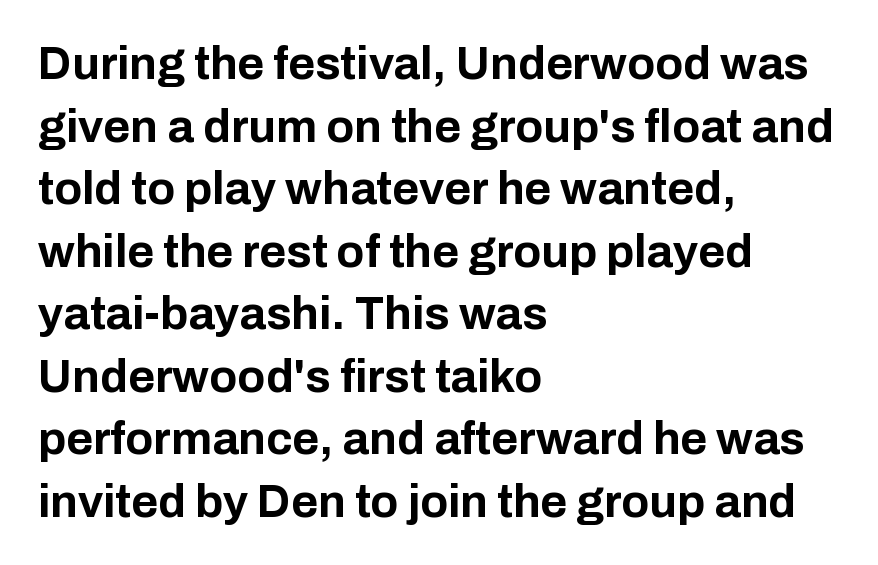
The image shows 46 px bold sans-serif type, upright; set left-aligned, normal line spacing (1.36x), normal letter spacing, not underlined; low stroke contrast and a medium x-height.
